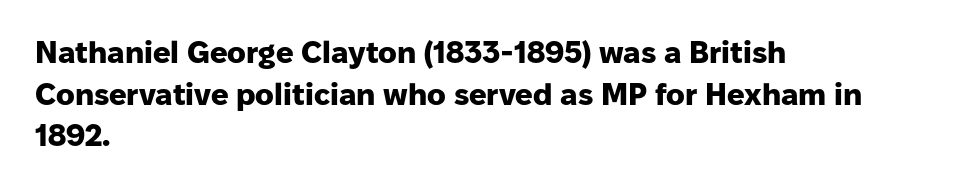
The image shows 31 px heavy sans-serif type, upright; set left-aligned, normal line spacing (1.34x), normal letter spacing, not underlined; low stroke contrast and a medium x-height.
